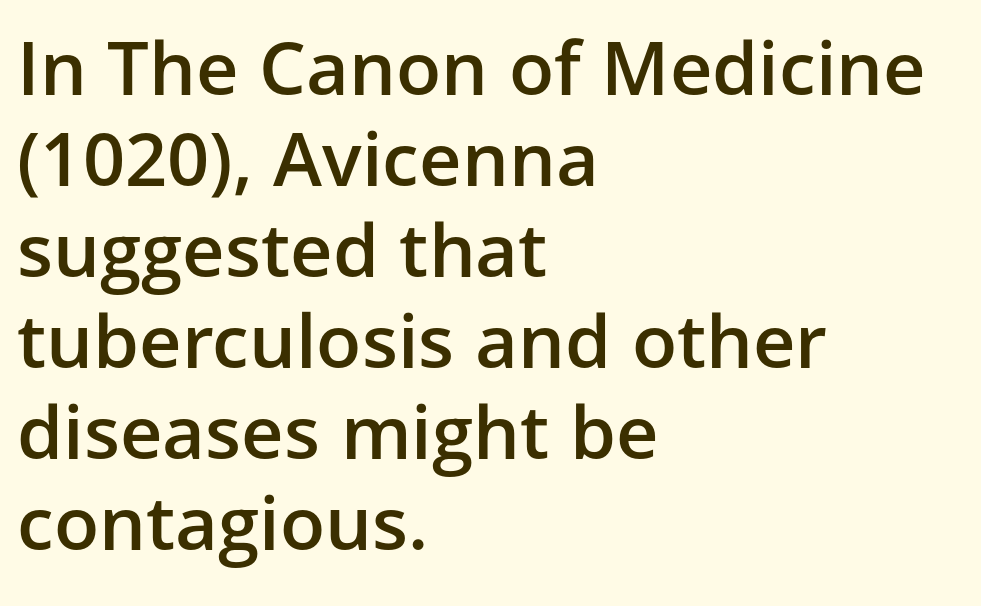
The image shows 74 px semibold sans-serif type, upright; set left-aligned, line spacing 1.23x, normal letter spacing, not underlined; low stroke contrast and a medium x-height.
